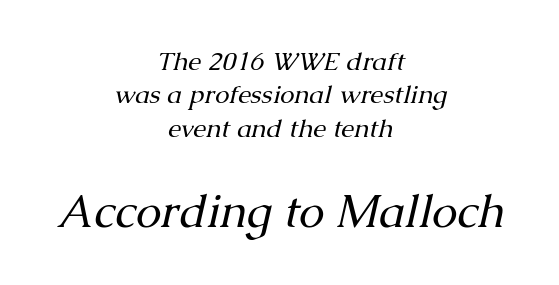
Q: Is the text bold? A: No.
Q: Is the text italic (slanted)? A: Yes, it leans right by about 13 degrees.
Q: Is the typeface a serif or a sans-serif typeface? A: Serif.
Q: Is the text underlined? A: No.
Q: How is the paragraph aligned? A: Centered.
Q: Is the spacing between letters normal or unusually wide? A: Normal.
Q: Is the spacing between lines tight, normal or loose? A: Normal.
Q: Which block of text is set in a larger size, the first (top) or the second (bottom)? A: The second (bottom) one.
Q: Width (condensed, normal, or wide)? A: Normal.
Q: Stroke contrast? A: Medium.
Q: x-height? A: Medium.
Q: Monospaced? A: No.
